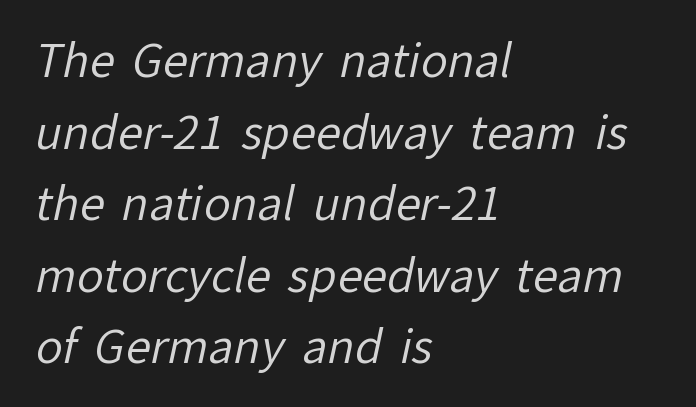
The glyphs are unaccompanied by any horizontal stroke below them. Looks like regular typesetting: each glyph gets only the width it needs. Look at the bottom of the vertical strokes: they stop flat, with no serifs. These glyphs show unthickened strokes, regular width or finer.
